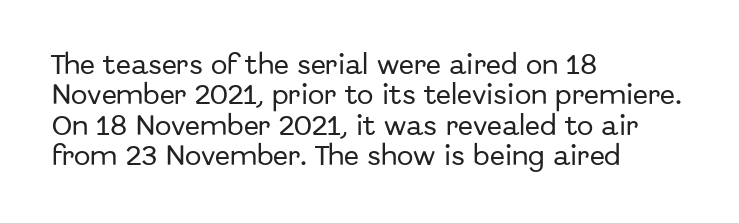
{"italic": "no", "underline": "no", "align": "left", "line_spacing": "normal", "line_spacing_ratio": 1.38, "letter_spacing": "normal", "letter_spacing_em": 0.0, "glyph_px": 22}
